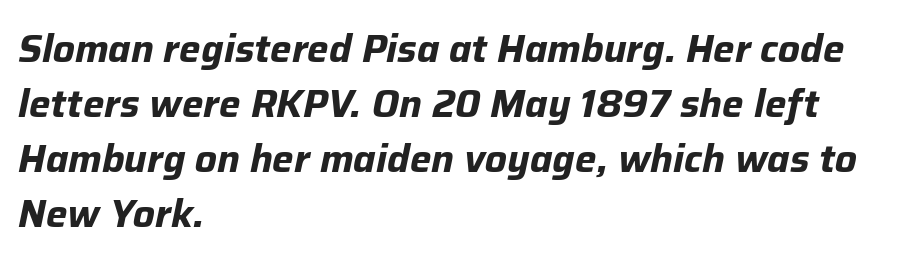
The image shows 38 px bold type, italic (leaning right); set left-aligned, normal line spacing (1.45x), normal letter spacing, not underlined; low stroke contrast and a medium x-height.
